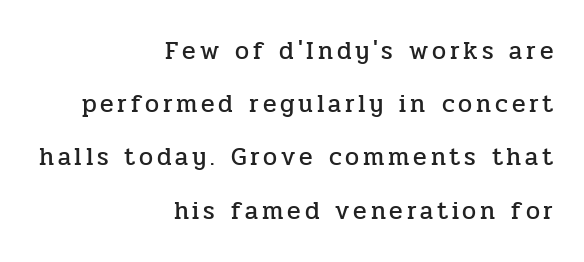
Interline gaps are noticeably wide in this sample. Rendered with straight, roman letterforms. The passage shown is not underscored anywhere. Caption: multi-line text, flush right, ragged left.
